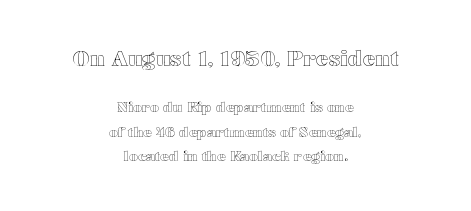
In CSS terms this would be text-align: center. You get the large type first, then a drop to smaller type. Bare-footed words on every line. Words appear dense and cohesive because spacing is normal.
